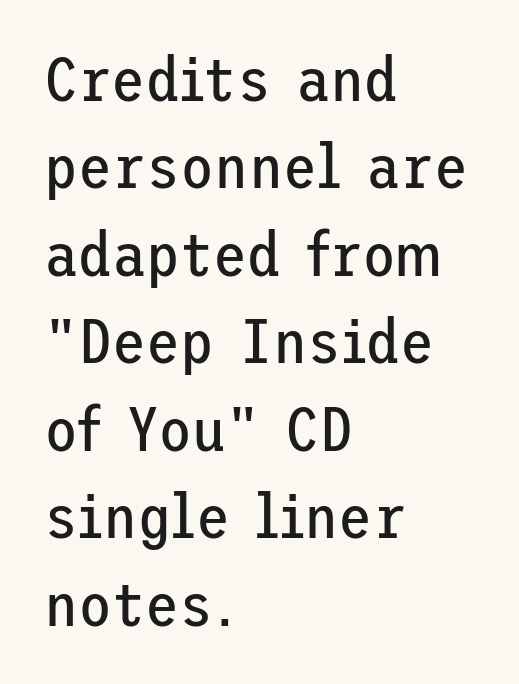
The image shows 62 px regular-weight sans-serif type, upright; set left-aligned, normal line spacing (1.41x), normal letter spacing, not underlined; low stroke contrast and a medium x-height.
